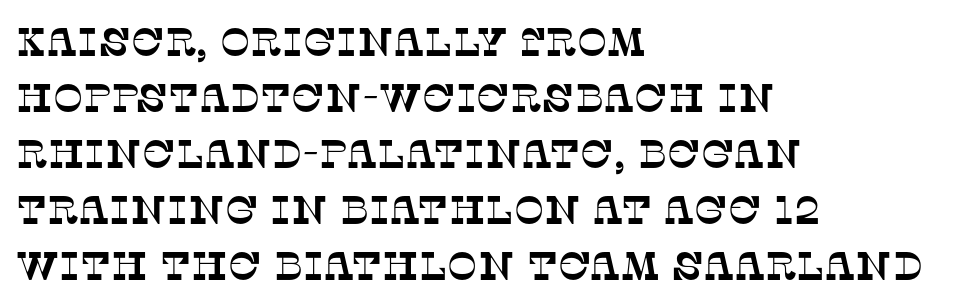
Any mark beneath the type? The region is blank. Do the characters align in a grid? No, the font is proportional. The rendering uses a moderate line-height, typical for paragraphs. Regarding serifs, this sample has them. Is the letter spacing exaggerated? No — it looks like the ordinary default. The ragged edge is on the right, which tells us the setting is flush left.
